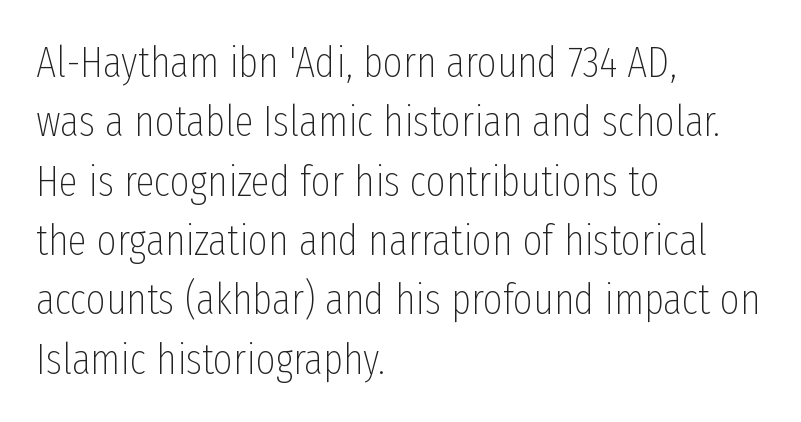
Does the lettering tilt? It doesn't — this is upright. The strokes are not fattened; the text isn't bold. Descender tails drop into unmarked territory. Line starts are locked; line ends wander. The letters advance in unequal steps, a hallmark of proportional type. There is no visible air inserted between adjacent glyphs.
